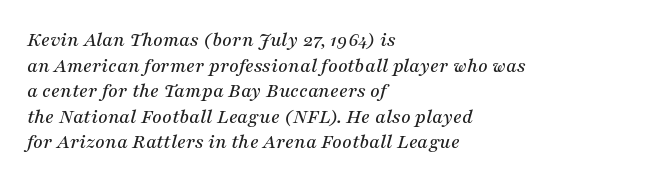
Q: Is the text italic (slanted)? A: Yes, it leans right by about 16 degrees.
Q: Is the text underlined? A: No.
Q: How is the paragraph aligned? A: Left-aligned.
Q: Is the spacing between letters normal or unusually wide? A: Normal.
